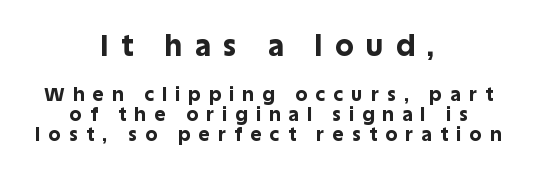
The image shows 29 px bold sans-serif type, upright; set centered, tight line spacing (1.06x), unusually wide letter spacing (+0.45 em), not underlined; the first (top) block is 1.53x larger; a large x-height.
